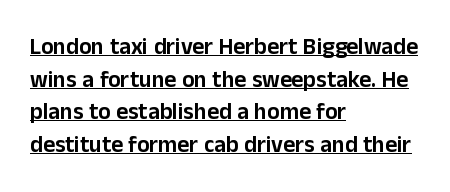
Q: Is the text italic (slanted)? A: No, it is upright.
Q: Is the text underlined? A: Yes.
Q: How is the paragraph aligned? A: Left-aligned.
Q: Is the spacing between letters normal or unusually wide? A: Normal.
Q: Is the spacing between lines tight, normal or loose? A: Normal.
